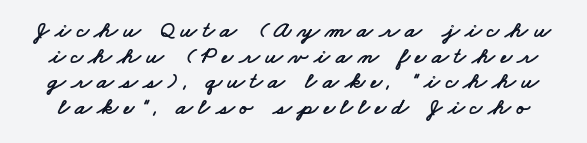
The image shows 24 px text type; set tight line spacing (1.07x), unusually wide letter spacing (+0.23 em), not underlined.
